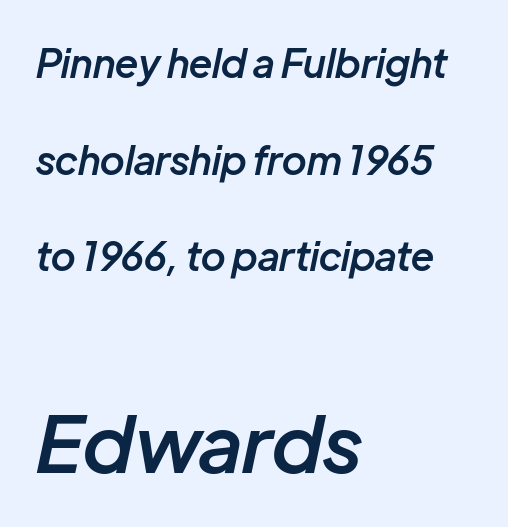
The compositor pushed each line to the left boundary. Descenders are the only things crossing below the line. The designer gave the closing block more size than the opening block. Tall strokes in this sample are angled rather than plumb. Standard letterfit; no display-style spreading of the glyphs.
